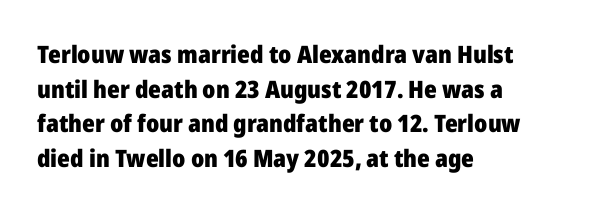
The image shows 24 px bold type, upright; set left-aligned, normal line spacing (1.44x), normal letter spacing, not underlined.
